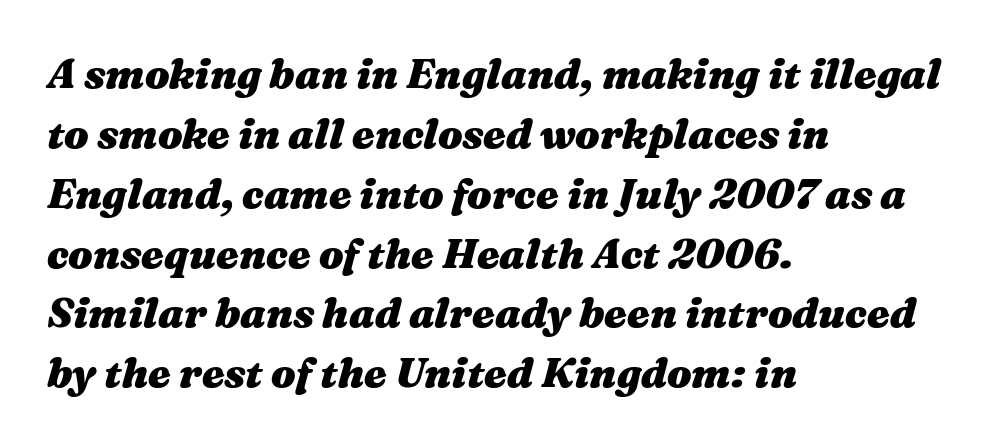
The rag falls on the right side of this text block. Rendered with sloped, italic letterforms. This rendering leaves character spacing at its baseline value. Character widths vary here, with narrow letters taking less room than wide ones. Descenders hang freely into open space.
